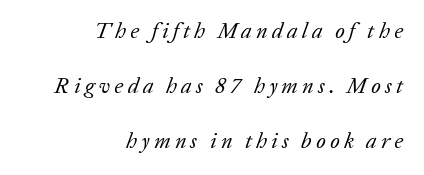
{"italic": "yes", "lean": "right", "slant_degrees": 20, "bold": "no", "underline": "no", "align": "right", "line_spacing": "loose", "line_spacing_ratio": 2.5, "glyph_px": 22}
